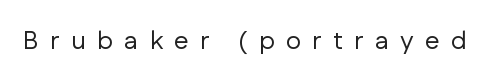
Q: Is the text bold? A: No.
Q: Is the text italic (slanted)? A: No, it is upright.
Q: Is the text underlined? A: No.
Q: Is the spacing between letters normal or unusually wide? A: Unusually wide.
